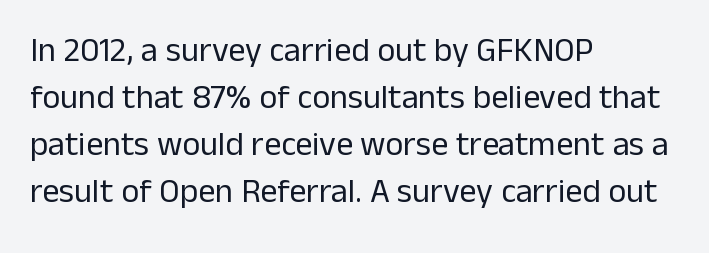
Q: Is the text bold? A: No.
Q: Is the text italic (slanted)? A: No, it is upright.
Q: Is the typeface a serif or a sans-serif typeface? A: Sans-serif.
Q: Is the text underlined? A: No.
Q: How is the paragraph aligned? A: Left-aligned.
Q: Is the spacing between letters normal or unusually wide? A: Normal.
Q: Is the spacing between lines tight, normal or loose? A: Normal.
Q: Width (condensed, normal, or wide)? A: Normal.
Q: Stroke contrast? A: Low.
Q: x-height? A: Medium.
Q: Monospaced? A: No.
